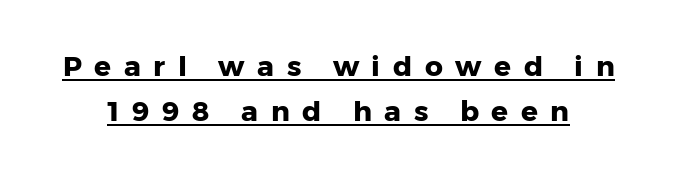
Regular leading. Words appear elongated and porous because spacing is wide. Glance below the letters and you will spot a drawn line. This is roman type, the default non-slanted kind. Classification — sans serif.
